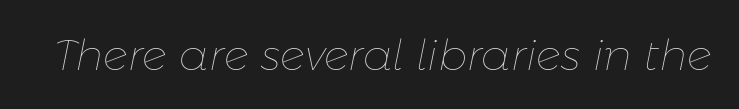
The image shows 43 px thin type, italic (leaning right); set normal letter spacing, not underlined; low stroke contrast and a medium x-height.
